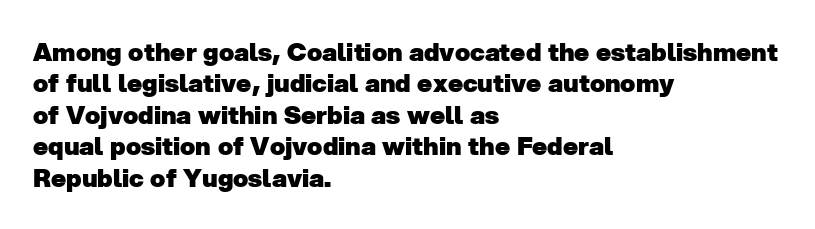
{"bold": "yes", "underline": "no", "align": "left", "line_spacing": "normal", "line_spacing_ratio": 1.26, "letter_spacing": "normal", "letter_spacing_em": 0.0, "glyph_px": 25}
